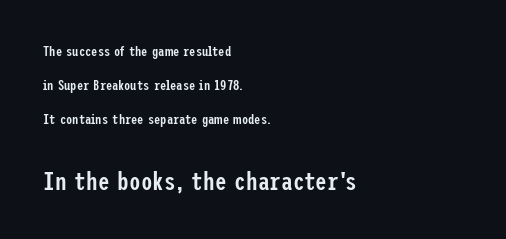
The image shows 26 px text type, upright; set left-aligned, loose line spacing (2.43x), normal letter spacing, not underlined; the second (bottom) block is 1.86x larger.
